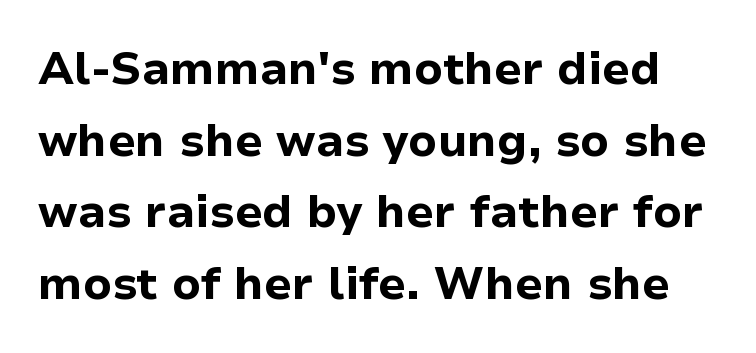
As a designer I'd log this as weight 700, bold. Descender tails drop into unmarked territory. Ordinary non-slanted type is in use. The font family rendered here belongs to the sans-serif group. Is the letter spacing exaggerated? No — it looks like the ordinary default.
